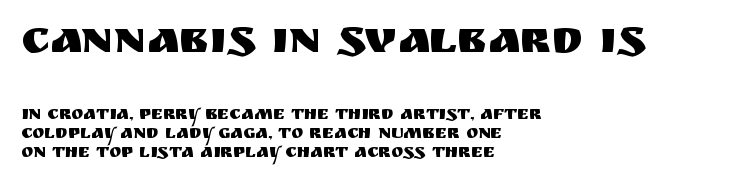
{"serif": "no", "italic": "no", "width": "normal", "stroke_contrast": "medium", "x_height": "large", "monospaced": "no", "underline": "no", "align": "left", "line_spacing": "tight", "line_spacing_ratio": 1.08, "letter_spacing": "normal", "letter_spacing_em": 0.0, "larger_block": "first", "size_ratio": 2.5, "glyph_px": 45}
